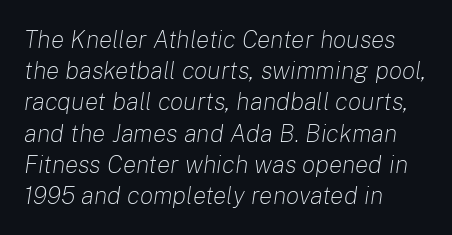
There's an unmistakable incline to the writing here. The space between consecutive lines is moderate. The rag falls on the right side of this text block. Letters rest on an invisible, unmarked baseline. The passage shown is not bold in any degree.
